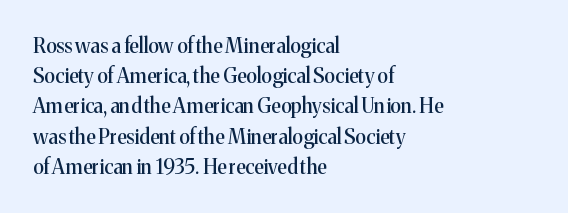
Q: Is the text italic (slanted)? A: No, it is upright.
Q: Is the text underlined? A: No.
Q: How is the paragraph aligned? A: Left-aligned.
Q: Is the spacing between letters normal or unusually wide? A: Normal.
Q: Is the spacing between lines tight, normal or loose? A: Normal.
